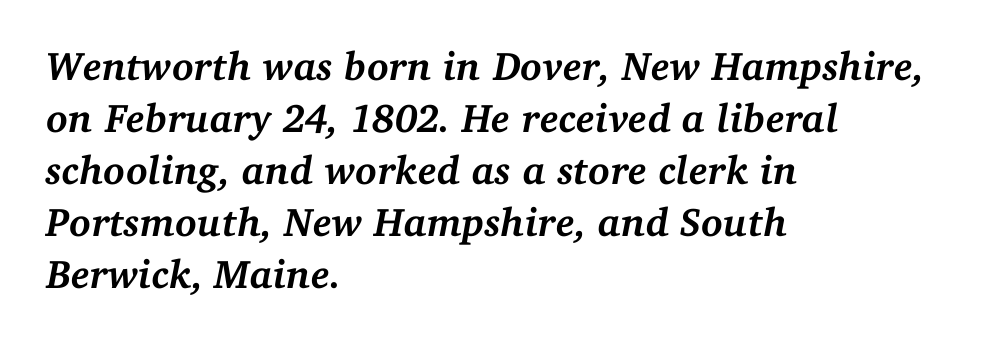
Is the letter spacing exaggerated? No — it looks like the ordinary default. Set as a true bold cut, around the 700 mark. Type without underlining. When letters slant like this, we call the style italic. This sample uses a serif face. This sample is left-justified, so line endings fall wherever the words run out.
